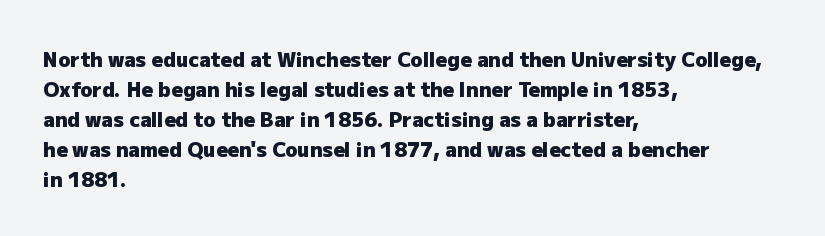
{"italic": "no", "bold": "yes", "underline": "no", "align": "left", "line_spacing": "normal", "line_spacing_ratio": 1.5, "letter_spacing": "normal", "letter_spacing_em": 0.0, "glyph_px": 20}
